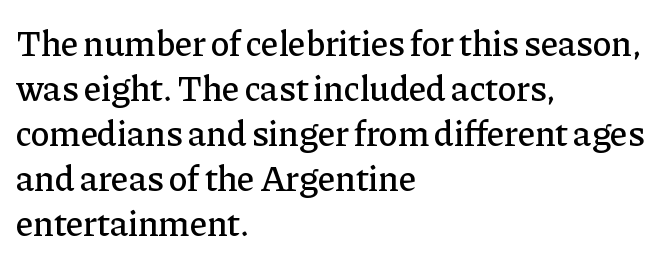
{"serif": "yes", "italic": "no", "width": "normal", "stroke_contrast": "low", "x_height": "medium", "monospaced": "no", "underline": "no", "align": "left", "line_spacing": "normal", "line_spacing_ratio": 1.25, "letter_spacing": "normal", "letter_spacing_em": 0.0, "glyph_px": 36}
